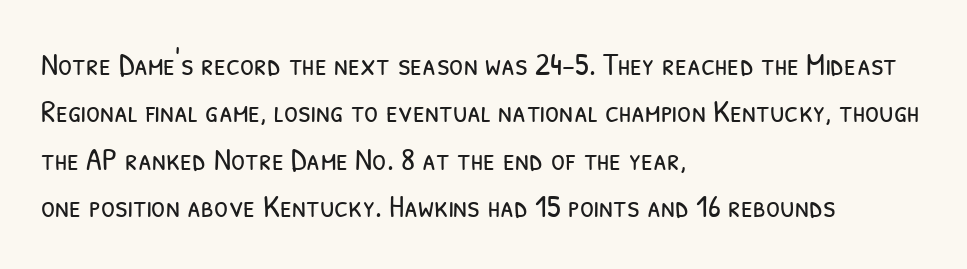
Nothing sits at the stroke ends, so this counts as sans-serif. Does the leading feel generous? No, just average. The strokes carry an ordinary text weight at most. How are the letters spaced? Ordinarily, with no added tracking. Do the characters align in a grid? No, the font is proportional.
